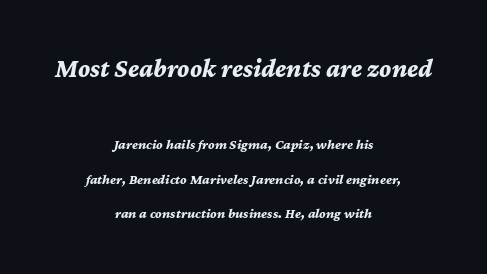
Q: Is the text bold? A: Yes.
Q: Is the text italic (slanted)? A: Yes, it leans right by about 12 degrees.
Q: Is the text underlined? A: No.
Q: How is the paragraph aligned? A: Centered.
Q: Is the spacing between letters normal or unusually wide? A: Normal.
Q: Is the spacing between lines tight, normal or loose? A: Loose.
Q: Which block of text is set in a larger size, the first (top) or the second (bottom)? A: The first (top) one.
